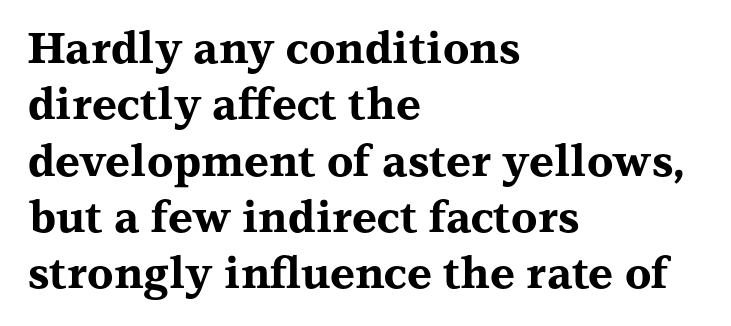
The letters stand upright; this is a roman face. Check where the strokes stop: tiny serifs finish them off. Here the designer chose a conventional face with non-uniform glyph widths. The glyphs have the mass of a bold cut. The type is set solid horizontally, with unmodified tracking. Has an underline been added? It has not.
